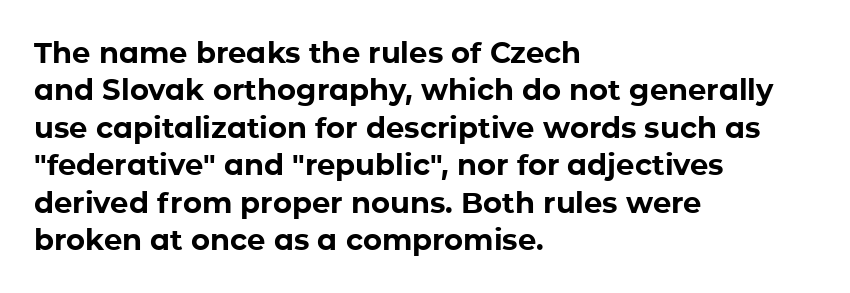
{"serif": "no", "italic": "no", "bold": "yes", "weight": "bold", "width": "normal", "stroke_contrast": "low", "x_height": "medium", "monospaced": "no", "underline": "no", "align": "left", "line_spacing": "normal", "line_spacing_ratio": 1.29, "letter_spacing": "normal", "letter_spacing_em": 0.0, "glyph_px": 29}
